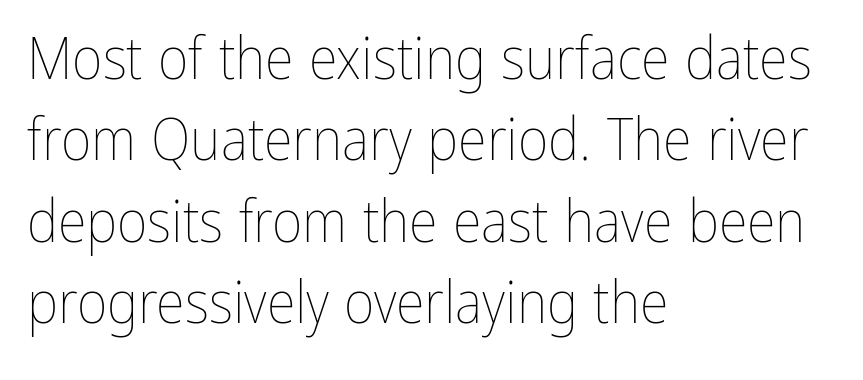
{"italic": "no", "bold": "no", "weight": "thin", "width": "condensed", "stroke_contrast": "low", "x_height": "medium", "monospaced": "no", "underline": "no", "align": "left", "line_spacing": "normal", "line_spacing_ratio": 1.38, "letter_spacing": "normal", "letter_spacing_em": 0.0, "glyph_px": 59}
